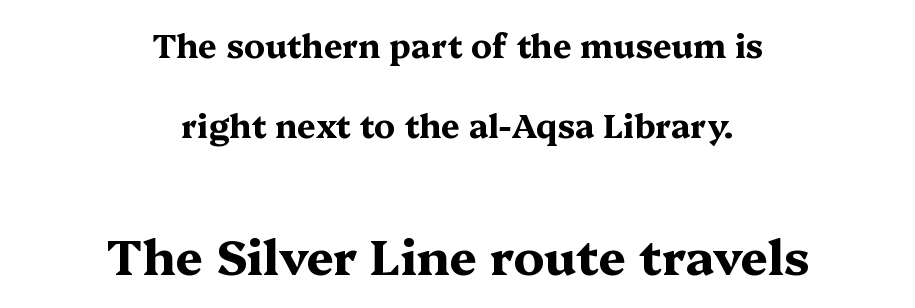
The image shows 49 px bold, wide serif type, upright; set centered, loose line spacing (2.42x), normal letter spacing, not underlined; the second (bottom) block is 1.48x larger; medium stroke contrast and a medium x-height.
